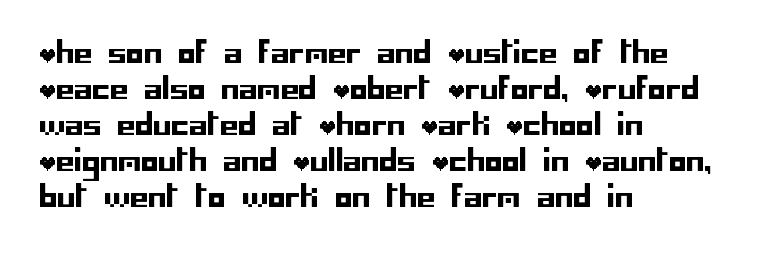
The image shows 29 px sans-serif type, upright; set left-aligned, line spacing 1.24x, normal letter spacing, not underlined; low stroke contrast and a large x-height.
